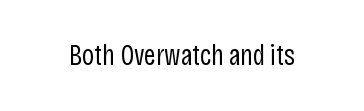
Q: Is the text bold? A: No.
Q: Is the text italic (slanted)? A: No, it is upright.
Q: Is the typeface a serif or a sans-serif typeface? A: Sans-serif.
Q: Is the text underlined? A: No.
Q: Is the spacing between letters normal or unusually wide? A: Normal.
Q: Width (condensed, normal, or wide)? A: Condensed.
Q: Stroke contrast? A: Low.
Q: x-height? A: Large.
Q: Monospaced? A: No.
